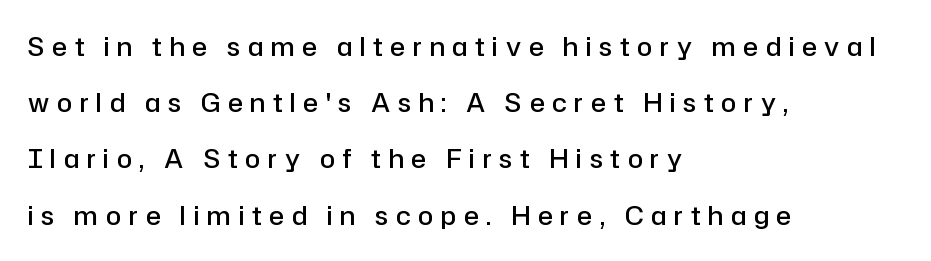
{"italic": "no", "bold": "semi", "underline": "no", "align": "left", "line_spacing": "loose", "line_spacing_ratio": 2.25, "letter_spacing": "wide", "letter_spacing_em": 0.31, "glyph_px": 25}
